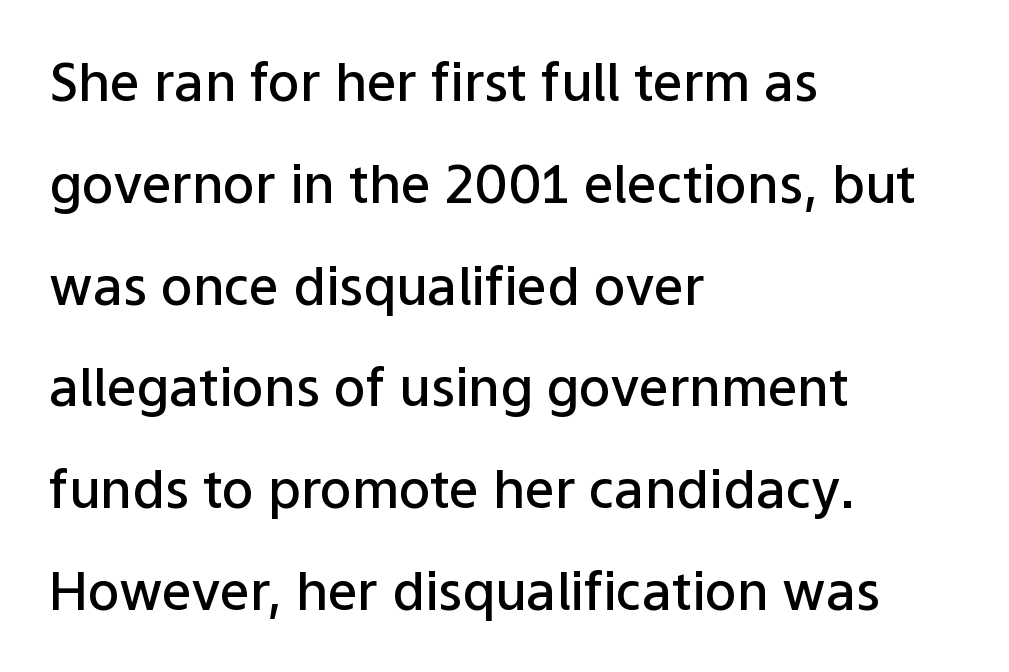
The image shows 53 px semibold sans-serif type, upright; set left-aligned, loose line spacing (1.92x), normal letter spacing, not underlined; low stroke contrast and a medium x-height.
